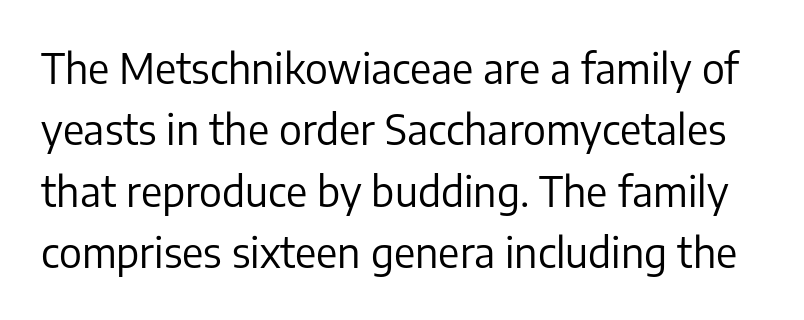
Q: Is the text bold? A: No.
Q: Is the text italic (slanted)? A: No, it is upright.
Q: Is the typeface a serif or a sans-serif typeface? A: Sans-serif.
Q: Is the text underlined? A: No.
Q: Is the spacing between letters normal or unusually wide? A: Normal.
Q: Is the spacing between lines tight, normal or loose? A: Normal.
Q: Width (condensed, normal, or wide)? A: Normal.
Q: Stroke contrast? A: Low.
Q: x-height? A: Medium.
Q: Monospaced? A: No.
